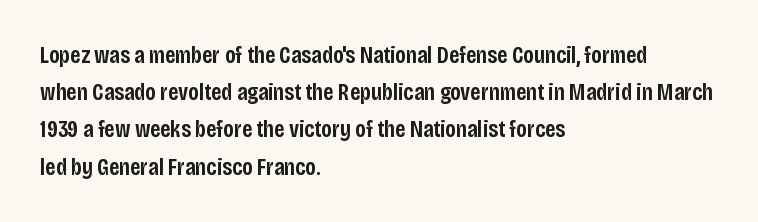
{"italic": "no", "bold": "semi", "underline": "no", "align": "left", "line_spacing": "normal", "line_spacing_ratio": 1.55, "letter_spacing": "normal", "letter_spacing_em": 0.0, "glyph_px": 24}
